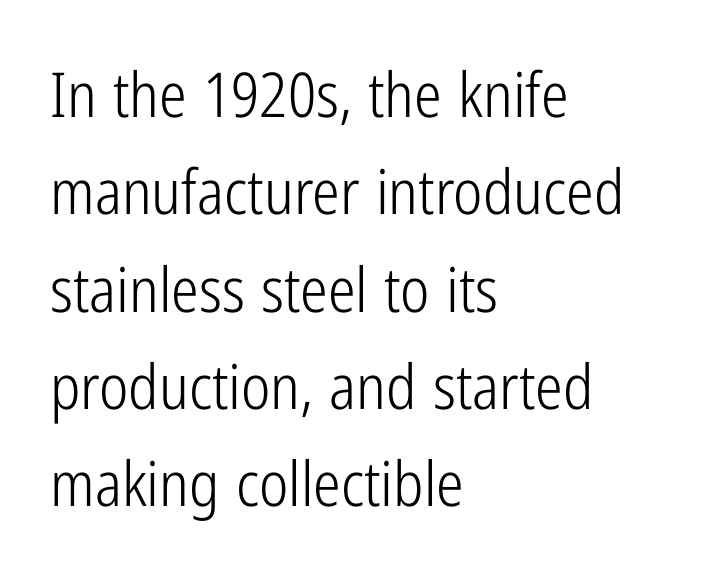
The image shows 62 px light, condensed sans-serif type, upright; set left-aligned, normal line spacing (1.57x), normal letter spacing, not underlined; low stroke contrast and a medium x-height.
